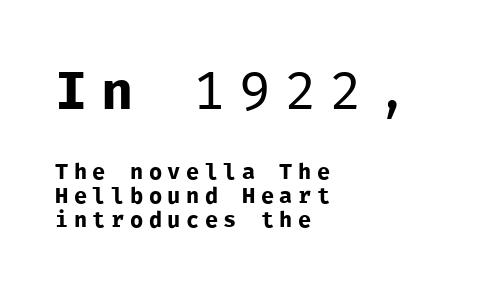
{"serif": "no", "italic": "no", "bold": "no", "weight": "regular", "width": "normal", "stroke_contrast": "low", "x_height": "medium", "monospaced": "yes", "underline": "no", "align": "left", "line_spacing": "tight", "line_spacing_ratio": 1.09, "letter_spacing": "wide", "letter_spacing_em": 0.25, "larger_block": "first", "size_ratio": 2.45, "glyph_px": 54}
